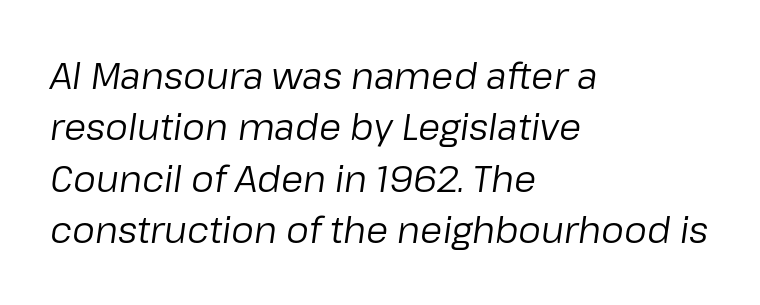
{"italic": "yes", "lean": "right", "slant_degrees": 8, "bold": "no", "weight": "regular", "width": "normal", "stroke_contrast": "low", "x_height": "medium", "monospaced": "no", "underline": "no", "align": "left", "line_spacing": "normal", "line_spacing_ratio": 1.43, "letter_spacing": "normal", "letter_spacing_em": 0.0, "glyph_px": 36}
